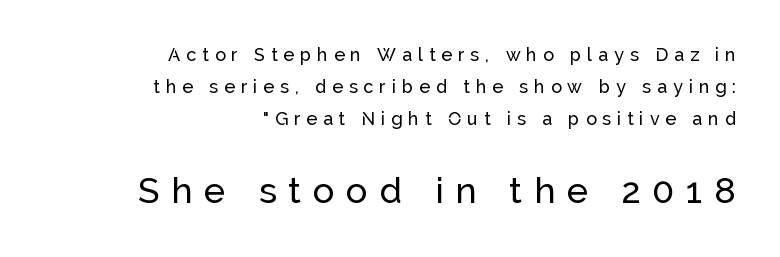
The letters advance in unequal steps, a hallmark of proportional type. Line endings align vertically; line beginnings do not. Which of the two is more prominent by size? The second, at the bottom. The passage shown has open, widely tracked lettering throughout. Every character sits straight up, as roman type does. Check where the strokes stop: nothing finishes them off — pure sans.
